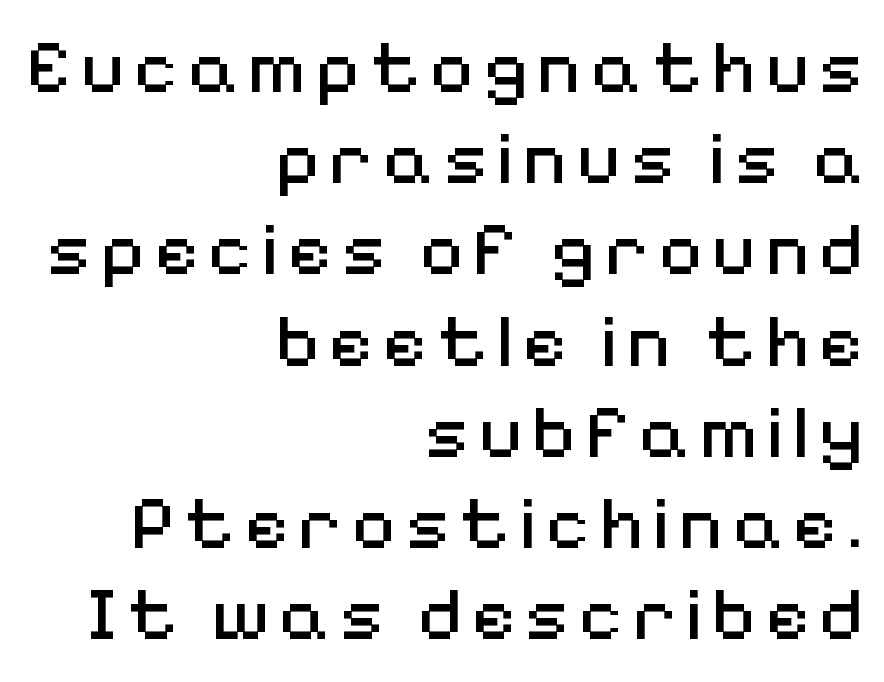
Q: Is the text bold? A: No.
Q: Is the text italic (slanted)? A: No, it is upright.
Q: Is the typeface a serif or a sans-serif typeface? A: Sans-serif.
Q: Is the text underlined? A: No.
Q: How is the paragraph aligned? A: Right-aligned.
Q: Width (condensed, normal, or wide)? A: Normal.
Q: Stroke contrast? A: Medium.
Q: x-height? A: Medium.
Q: Monospaced? A: No.
